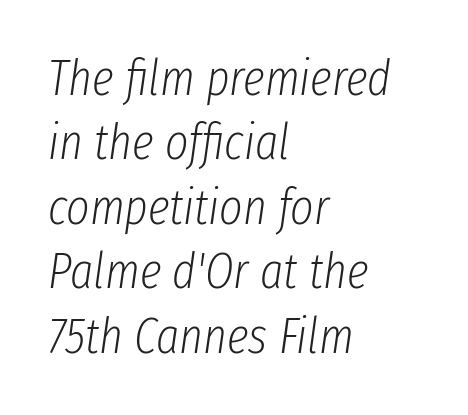
{"italic": "yes", "lean": "right", "slant_degrees": 8, "bold": "no", "weight": "light", "width": "condensed", "stroke_contrast": "low", "x_height": "medium", "monospaced": "no", "underline": "no", "align": "left", "line_spacing": "normal", "line_spacing_ratio": 1.29, "letter_spacing": "normal", "letter_spacing_em": 0.0, "glyph_px": 50}
